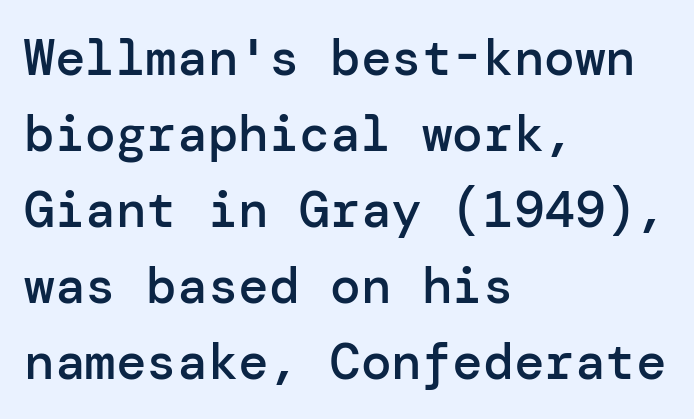
The image shows 51 px semibold sans-serif type, upright; set left-aligned, normal line spacing (1.49x), normal letter spacing, not underlined; low stroke contrast and a medium x-height.
